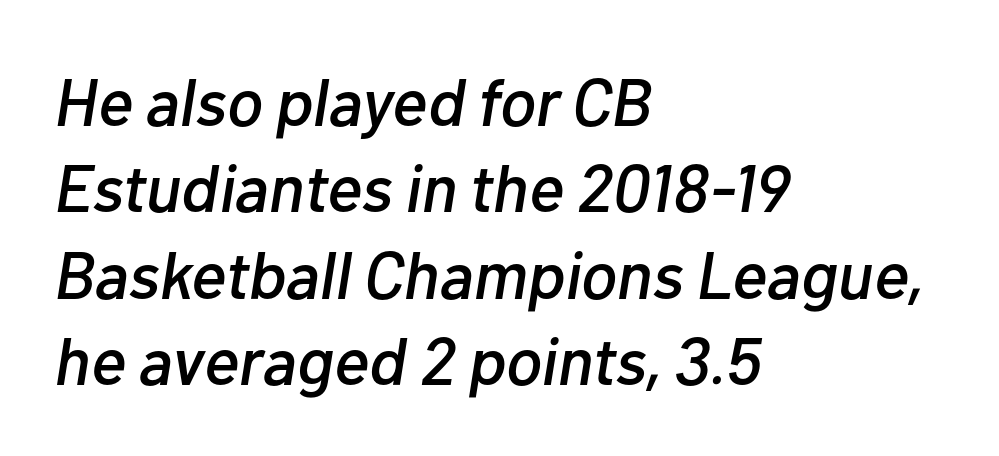
{"italic": "yes", "lean": "right", "slant_degrees": 10, "width": "normal", "stroke_contrast": "low", "x_height": "medium", "monospaced": "no", "underline": "no", "align": "left", "line_spacing": "normal", "line_spacing_ratio": 1.29, "letter_spacing": "normal", "letter_spacing_em": 0.0, "glyph_px": 67}
